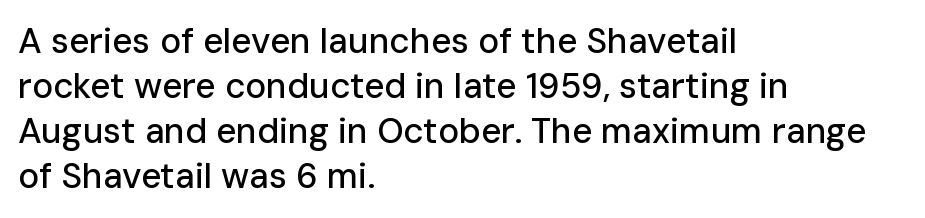
The image shows 35 px sans-serif type, upright; set left-aligned, normal line spacing (1.29x), normal letter spacing, not underlined; low stroke contrast and a medium x-height.
